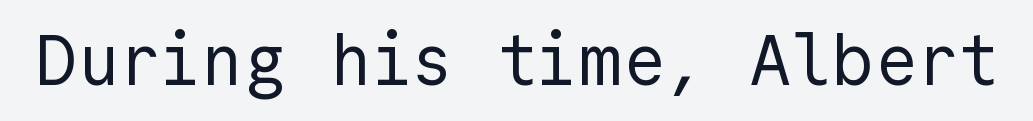
Q: Is the text bold? A: No.
Q: Is the text italic (slanted)? A: No, it is upright.
Q: Is the typeface a serif or a sans-serif typeface? A: Sans-serif.
Q: Is the text underlined? A: No.
Q: Is the spacing between letters normal or unusually wide? A: Normal.
Q: Width (condensed, normal, or wide)? A: Normal.
Q: x-height? A: Medium.
